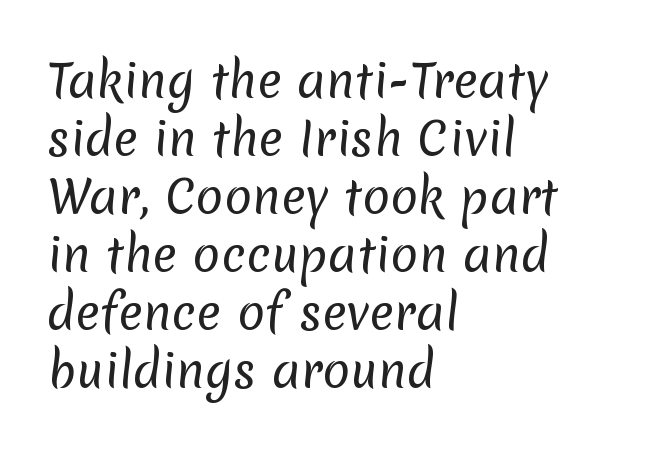
The image shows 46 px regular-weight sans-serif type; set left-aligned, normal line spacing (1.26x), normal letter spacing, not underlined; low stroke contrast and a medium x-height.
